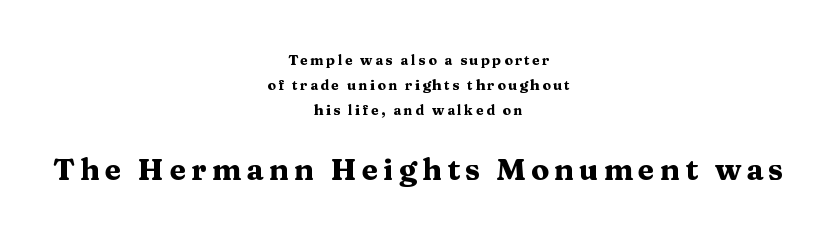
The image shows 30 px heavy, wide serif type, upright; set centered, line spacing 1.78x, not underlined; the second (bottom) block is 2.14x larger; medium stroke contrast and a medium x-height.
